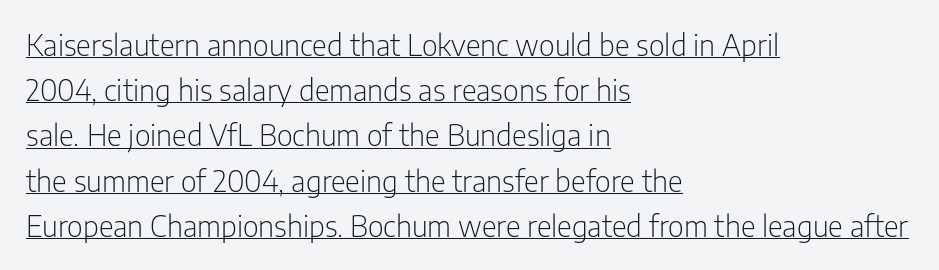
Note the varied advance widths — an 'i' is clearly narrower than an 'm'. The words here are underlined. The type sits square on the baseline with zero lean. Standard letterfit; no display-style spreading of the glyphs. Think standard paragraph weight, or any step lighter than that. Font category for this specimen: sans-serif.
